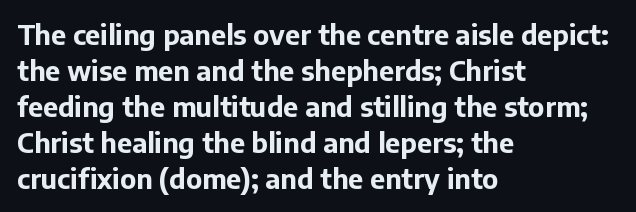
Is there much room between lines? A standard amount, neither cramped nor airy. This rendering features lettering with no underline. The typography opts for an upright posture over an oblique one. Standard letterfit; no display-style spreading of the glyphs. Line starts are locked; line ends wander. Heavy-handed strokes throughout: this text is bold.
